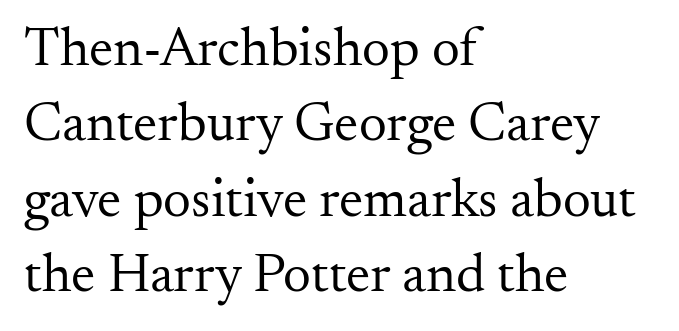
Q: Is the text bold? A: No.
Q: Is the text italic (slanted)? A: No, it is upright.
Q: Is the typeface a serif or a sans-serif typeface? A: Serif.
Q: Is the text underlined? A: No.
Q: How is the paragraph aligned? A: Left-aligned.
Q: Is the spacing between letters normal or unusually wide? A: Normal.
Q: Is the spacing between lines tight, normal or loose? A: Normal.
Q: Width (condensed, normal, or wide)? A: Normal.
Q: Stroke contrast? A: Medium.
Q: x-height? A: Small.
Q: Monospaced? A: No.
